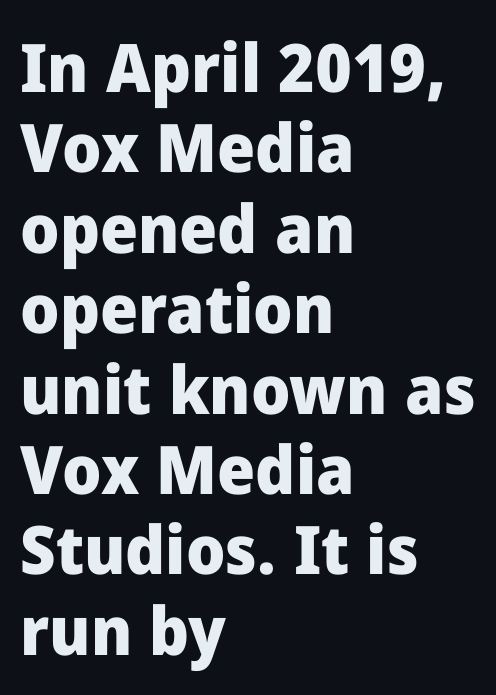
Unmarked baselines from the first word to the last. Is this a fixed-width face? No — the glyphs have proportional, varying widths. Each glyph is drawn with heavy, bold strokes. Left-aligned paragraph, ragged on the right. Nope, no serifs anywhere on these letters. A roman cut, with each character standing at attention.
